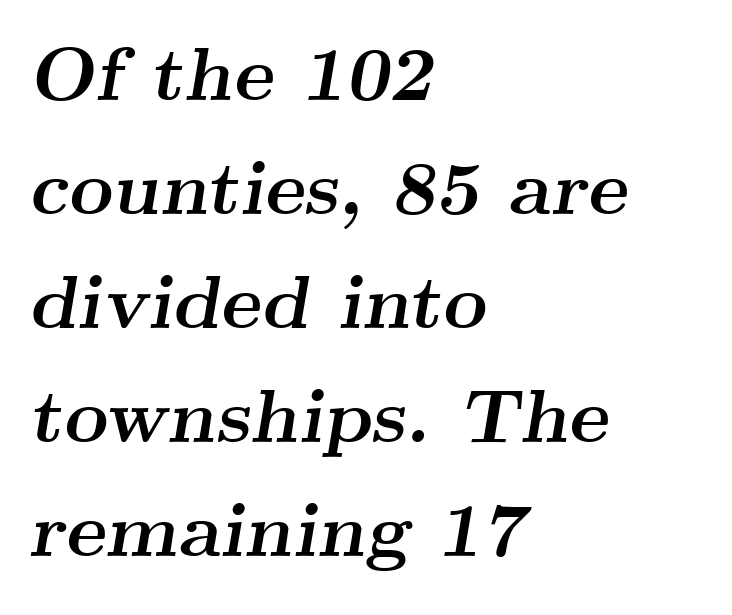
The image shows 76 px semibold, wide serif type, italic (leaning right); set left-aligned, normal line spacing (1.5x), normal letter spacing, not underlined; medium stroke contrast and a small x-height.
